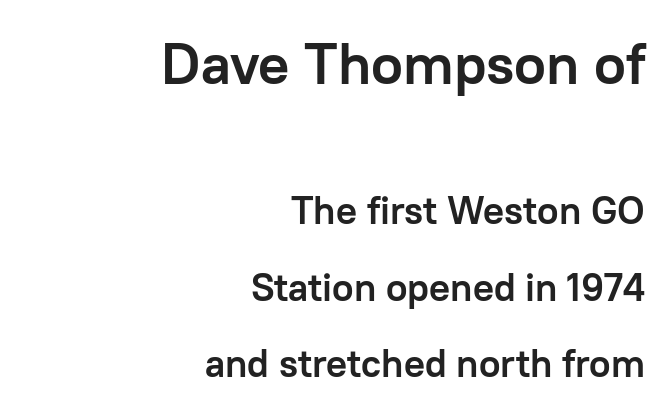
The image shows 58 px semibold sans-serif type, upright; set right-aligned, loose line spacing (1.95x), normal letter spacing, not underlined; the first (top) block is 1.49x larger; low stroke contrast and a medium x-height.
